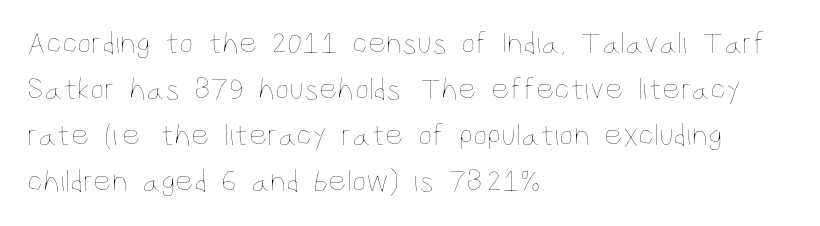
{"italic": "no", "bold": "no", "weight": "thin", "width": "condensed", "stroke_contrast": "low", "x_height": "large", "monospaced": "no", "underline": "no", "align": "left", "line_spacing": "normal", "line_spacing_ratio": 1.44, "letter_spacing": "normal", "letter_spacing_em": 0.0, "glyph_px": 32}
